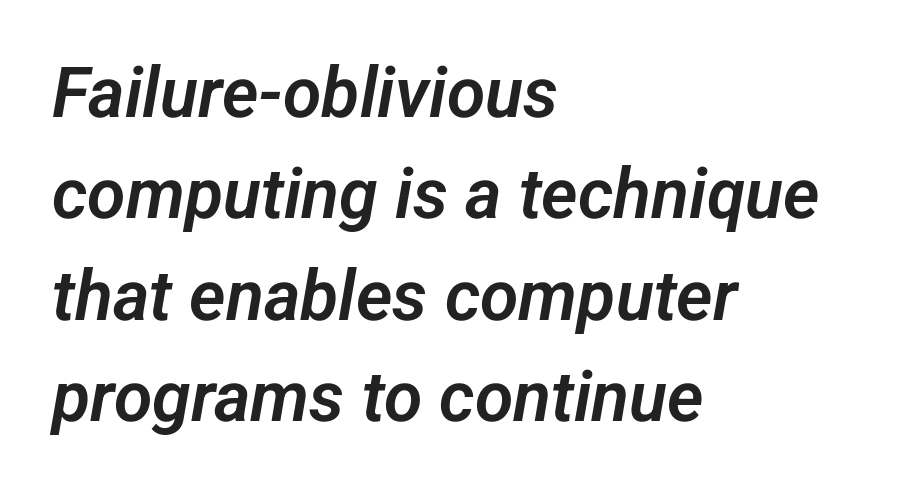
A sans-serif font was chosen for this passage. The line-height multiplier appears to be the usual default. The rendering anchors every line to the left-hand side. Letter spacing: default. Do the characters align in a grid? No, the font is proportional.
